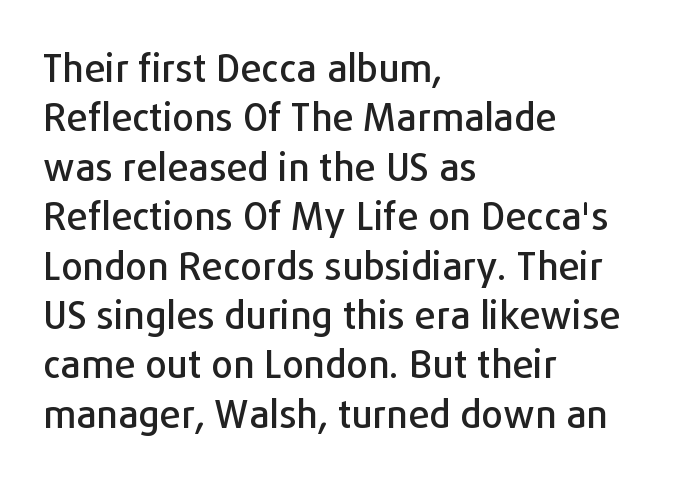
The image shows 38 px sans-serif type, upright; set left-aligned, normal line spacing (1.3x), normal letter spacing, not underlined; low stroke contrast and a medium x-height.
